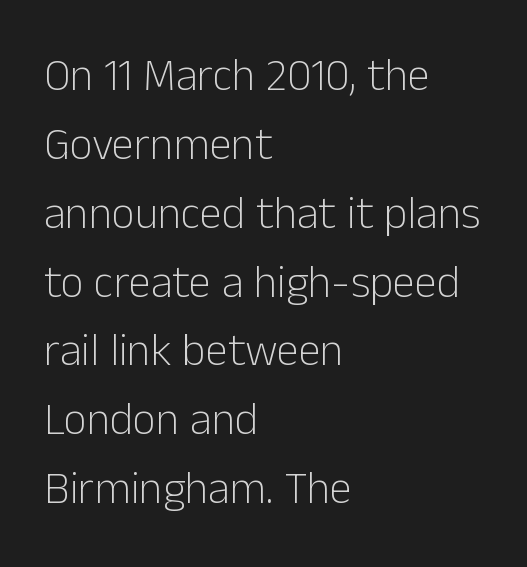
{"serif": "no", "italic": "no", "bold": "no", "weight": "light", "width": "normal", "stroke_contrast": "low", "x_height": "medium", "monospaced": "no", "underline": "no", "align": "left", "line_spacing": "normal", "line_spacing_ratio": 1.53, "letter_spacing": "normal", "letter_spacing_em": 0.0, "glyph_px": 45}
